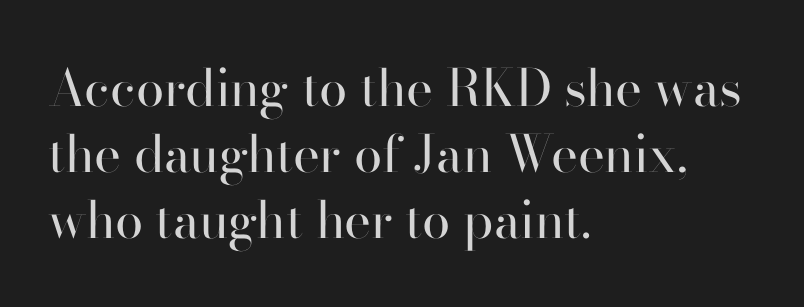
{"serif": "no", "italic": "no", "bold": "no", "weight": "regular", "width": "normal", "stroke_contrast": "high", "x_height": "small", "monospaced": "no", "underline": "no", "align": "left", "line_spacing": "normal", "line_spacing_ratio": 1.29, "letter_spacing": "normal", "letter_spacing_em": 0.0, "glyph_px": 51}
